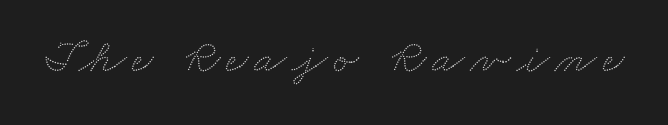
Q: Is the text underlined? A: No.
Q: Width (condensed, normal, or wide)? A: Wide.
Q: Stroke contrast? A: Low.
Q: x-height? A: Small.
Q: Monospaced? A: No.
